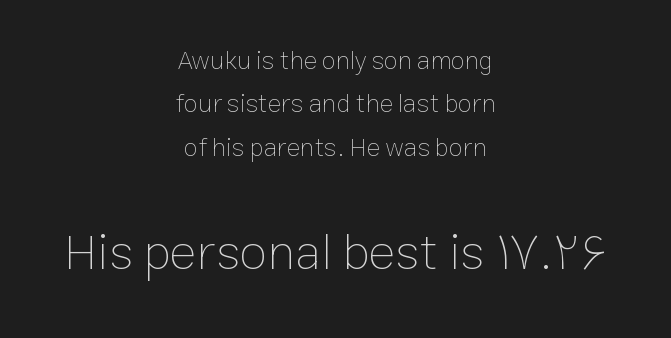
What stands out about the letter spacing? Nothing — it is the standard amount. Horizontal bands of white between lines are of average thickness. The following chunk of copy outweighs the initial chunk in type size. The typesetter chose a symmetrical, centered arrangement here. Think of a printed novel: that variable character pitch is what you see here. A light-to-regular cut is what we see here.
